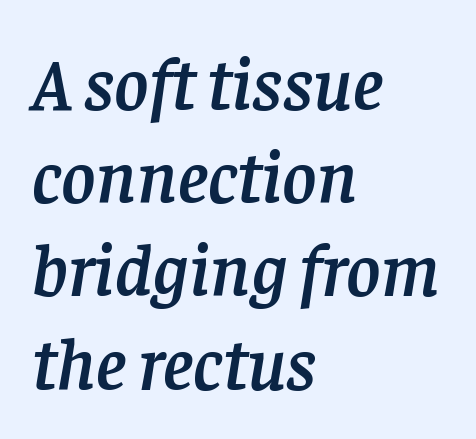
Q: Is the text italic (slanted)? A: Yes, it leans right by about 8 degrees.
Q: Is the typeface a serif or a sans-serif typeface? A: Serif.
Q: Is the text underlined? A: No.
Q: How is the paragraph aligned? A: Left-aligned.
Q: Is the spacing between letters normal or unusually wide? A: Normal.
Q: Is the spacing between lines tight, normal or loose? A: Normal.
Q: Width (condensed, normal, or wide)? A: Normal.
Q: Stroke contrast? A: Low.
Q: x-height? A: Large.
Q: Monospaced? A: No.
